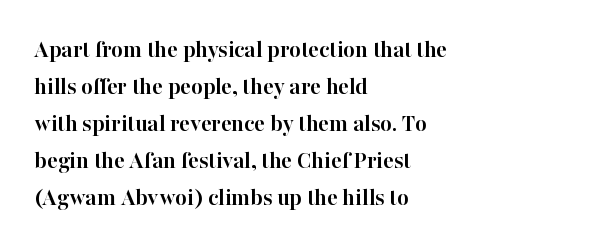
The image shows 25 px bold type, upright; set left-aligned, normal line spacing (1.48x), normal letter spacing, not underlined.
